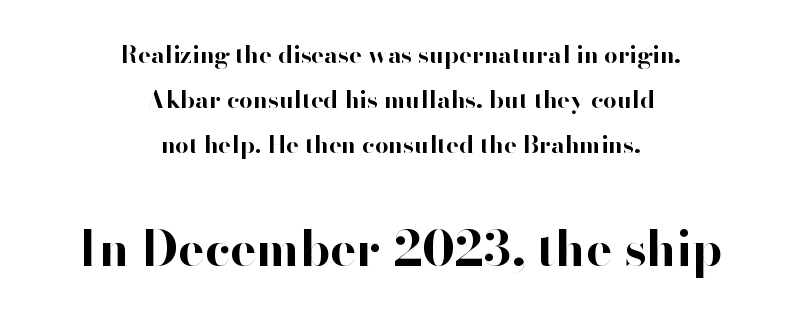
{"serif": "no", "italic": "no", "bold": "yes", "weight": "bold", "width": "normal", "stroke_contrast": "high", "x_height": "small", "monospaced": "no", "underline": "no", "align": "center", "line_spacing_ratio": 1.87, "letter_spacing": "normal", "letter_spacing_em": 0.0, "larger_block": "second", "size_ratio": 2.04, "glyph_px": 49}
